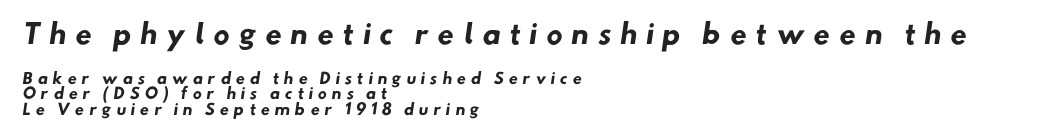
The image shows 27 px bold type; set left-aligned, tight line spacing (1.04x), unusually wide letter spacing (+0.31 em), not underlined; the first (top) block is 1.8x larger.
